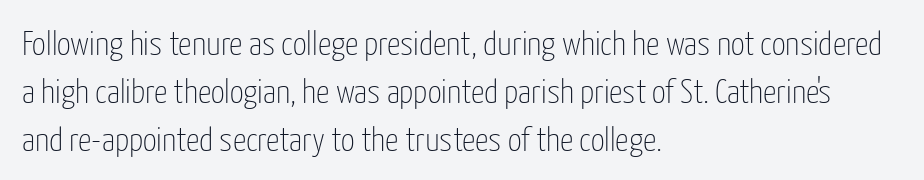
The image shows 34 px thin, condensed sans-serif type, upright; set left-aligned, normal line spacing (1.41x), normal letter spacing, not underlined; low stroke contrast and a medium x-height.
